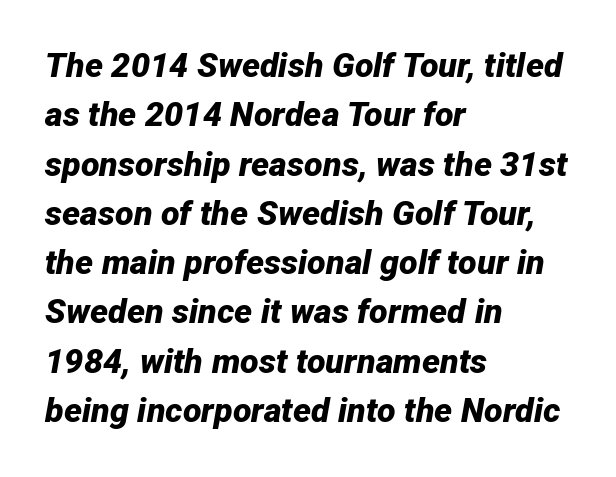
It's the slanting kind of type. Nobody drew a line under any word here. Bold? Absolutely — the strokes are thick and heavy. The rendering uses natural spacing where letterforms have individual widths.
